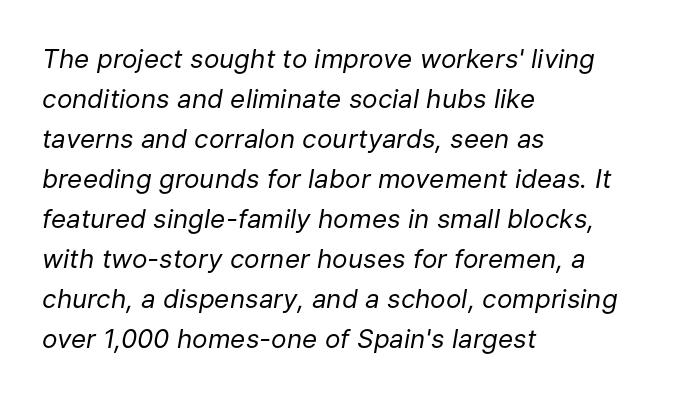
Q: Is the text bold? A: No.
Q: Is the text italic (slanted)? A: Yes, it leans right by about 9 degrees.
Q: Is the text underlined? A: No.
Q: How is the paragraph aligned? A: Left-aligned.
Q: Is the spacing between letters normal or unusually wide? A: Normal.
Q: Is the spacing between lines tight, normal or loose? A: Normal.
